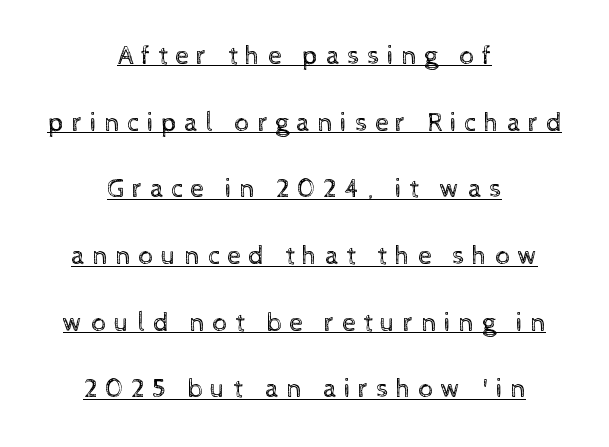
{"italic": "no", "bold": "no", "underline": "yes", "align": "center", "line_spacing": "loose", "line_spacing_ratio": 2.47, "letter_spacing": "wide", "letter_spacing_em": 0.28, "glyph_px": 27}
